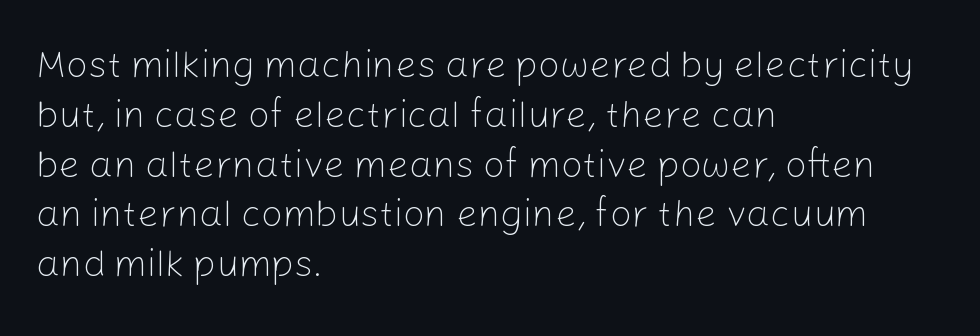
Stroke mass is kept to a normal reading level or below. Character widths vary here, with narrow letters taking less room than wide ones. The lettering holds an erect, upright posture throughout. A student would call this left alignment; a typographer would say flush left, rag right. Honestly, there is no underline to notice here at all. The tracking reads as untouched default to a designer's eye.
